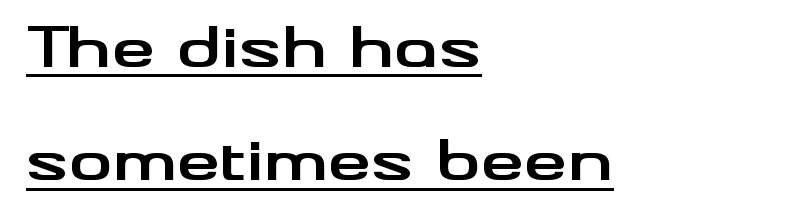
Q: Is the text bold? A: Yes.
Q: Is the text italic (slanted)? A: No, it is upright.
Q: Is the typeface a serif or a sans-serif typeface? A: Sans-serif.
Q: Is the text underlined? A: Yes.
Q: How is the paragraph aligned? A: Left-aligned.
Q: Is the spacing between letters normal or unusually wide? A: Normal.
Q: Is the spacing between lines tight, normal or loose? A: Loose.
Q: Width (condensed, normal, or wide)? A: Wide.
Q: Stroke contrast? A: Medium.
Q: x-height? A: Small.
Q: Monospaced? A: No.
